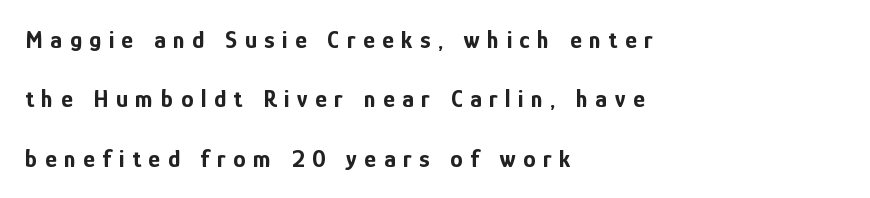
Q: Is the text bold? A: Yes.
Q: Is the text italic (slanted)? A: No, it is upright.
Q: Is the text underlined? A: No.
Q: How is the paragraph aligned? A: Left-aligned.
Q: Is the spacing between letters normal or unusually wide? A: Unusually wide.
Q: Is the spacing between lines tight, normal or loose? A: Loose.
